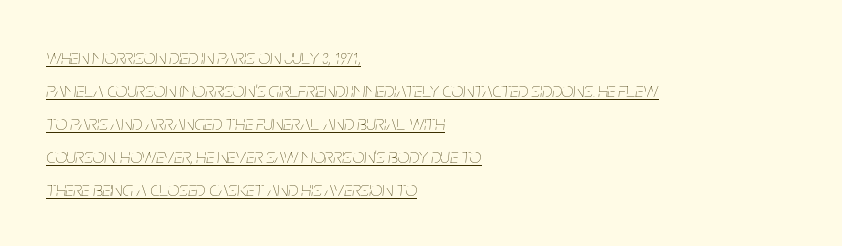
Each new line begins a customary step beneath the previous one. Caption: face not bold, strokes unweighted. What decoration does the sample have? An underline. The text carries the slant typical of an italic or oblique font.
